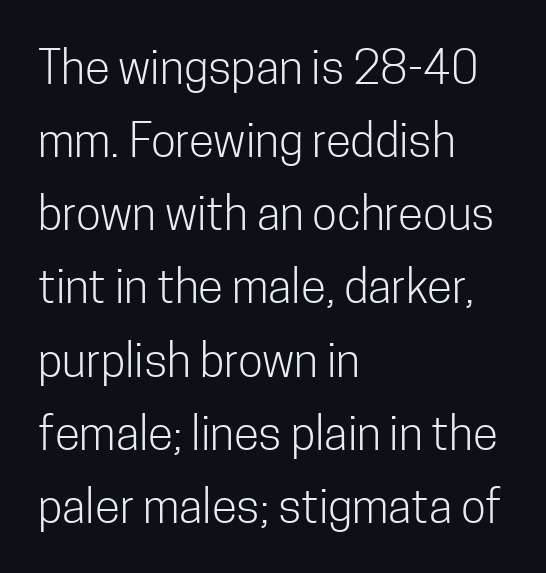
The image shows 46 px light, condensed sans-serif type, upright; set left-aligned, normal line spacing (1.59x), normal letter spacing, not underlined; low stroke contrast and a medium x-height.
